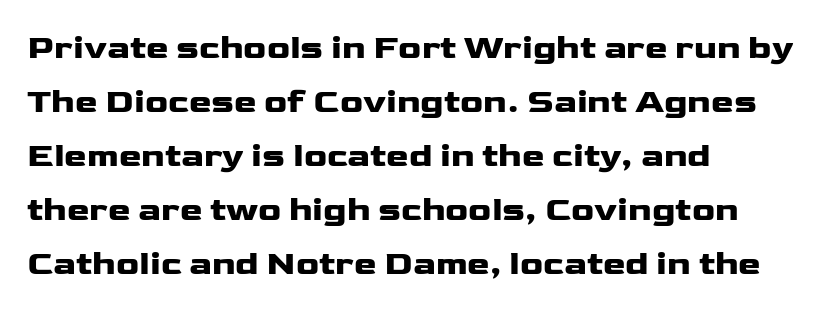
Q: Is the text bold? A: Yes.
Q: Is the text italic (slanted)? A: No, it is upright.
Q: Is the typeface a serif or a sans-serif typeface? A: Sans-serif.
Q: Is the text underlined? A: No.
Q: How is the paragraph aligned? A: Left-aligned.
Q: Is the spacing between letters normal or unusually wide? A: Normal.
Q: Is the spacing between lines tight, normal or loose? A: Normal.
Q: Width (condensed, normal, or wide)? A: Wide.
Q: Stroke contrast? A: Low.
Q: x-height? A: Medium.
Q: Monospaced? A: No.
